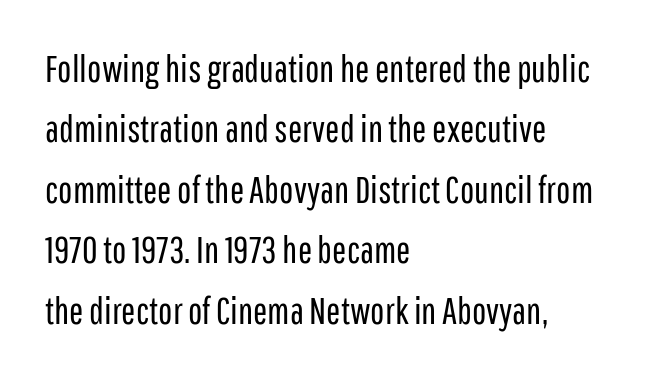
{"serif": "no", "italic": "no", "bold": "no", "weight": "regular", "width": "condensed", "stroke_contrast": "low", "x_height": "medium", "monospaced": "no", "underline": "no", "align": "left", "line_spacing": "normal", "line_spacing_ratio": 1.59, "letter_spacing": "normal", "letter_spacing_em": 0.0, "glyph_px": 38}
